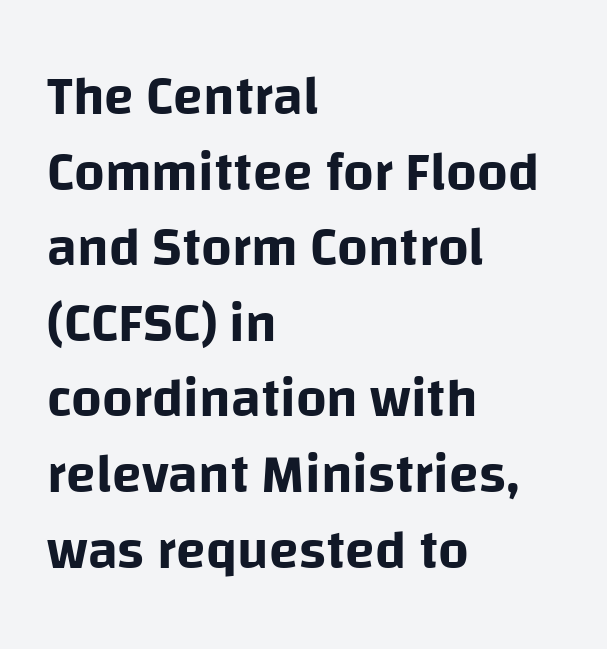
Q: Is the text italic (slanted)? A: No, it is upright.
Q: Is the typeface a serif or a sans-serif typeface? A: Sans-serif.
Q: Is the text underlined? A: No.
Q: How is the paragraph aligned? A: Left-aligned.
Q: Is the spacing between letters normal or unusually wide? A: Normal.
Q: Is the spacing between lines tight, normal or loose? A: Normal.
Q: Width (condensed, normal, or wide)? A: Normal.
Q: Stroke contrast? A: Low.
Q: x-height? A: Large.
Q: Monospaced? A: No.
